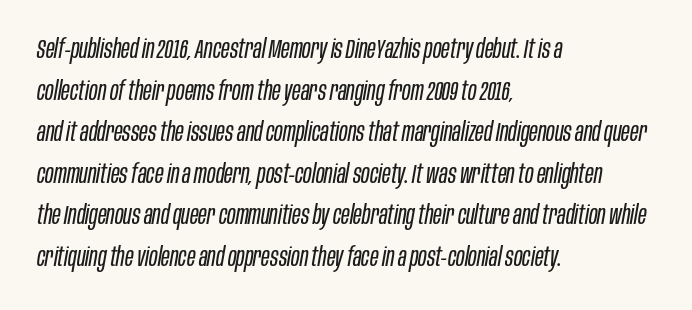
{"italic": "yes", "lean": "right", "slant_degrees": 10, "bold": "no", "underline": "no", "align": "left", "line_spacing": "normal", "line_spacing_ratio": 1.6, "letter_spacing": "normal", "letter_spacing_em": 0.0, "glyph_px": 26}
